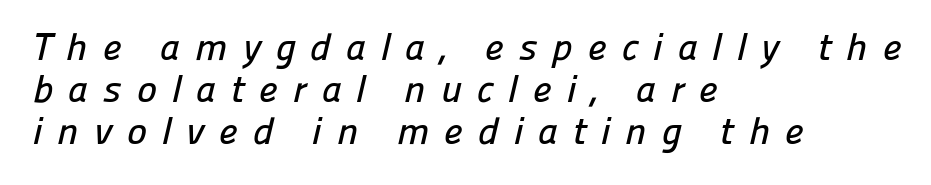
{"serif": "no", "width": "normal", "stroke_contrast": "low", "x_height": "medium", "monospaced": "no", "underline": "no", "align": "left", "line_spacing": "tight", "line_spacing_ratio": 1.1, "letter_spacing": "wide", "letter_spacing_em": 0.39, "glyph_px": 38}
